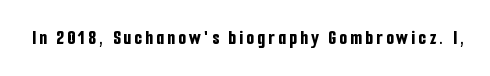
The type sits square on the baseline with zero lean. Lines of text with bare space underneath. Does the weight exceed regular? Yes, all the way to bold.
